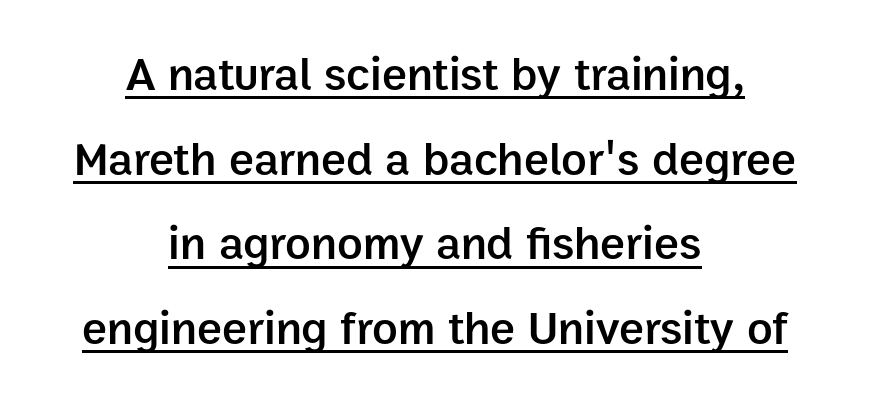
Upright lettering throughout. Does extra space separate the letters? No, they use regular spacing. Emphasis by weight is partial: semibold. The lettering is marked with a stroke running underneath it.
